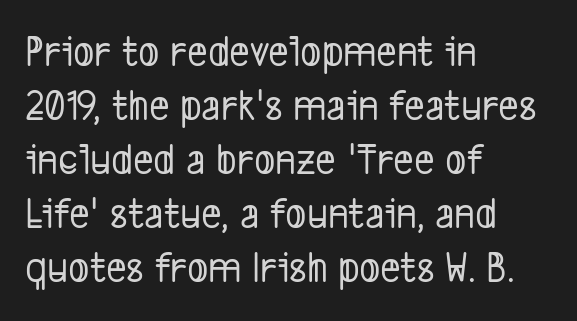
The image shows 44 px condensed sans-serif type; set left-aligned, line spacing 1.23x, normal letter spacing, not underlined; low stroke contrast and a medium x-height.
